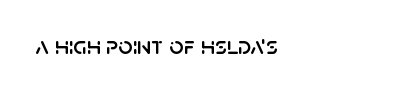
{"italic": "no", "underline": "no", "align": "left", "letter_spacing": "normal", "letter_spacing_em": 0.0, "glyph_px": 25}
